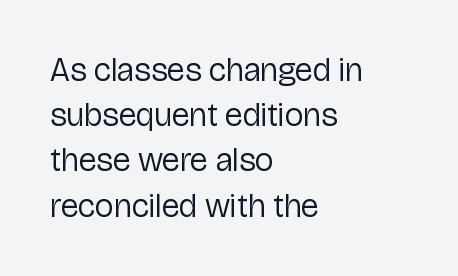
Q: Is the text bold? A: No.
Q: Is the text italic (slanted)? A: No, it is upright.
Q: Is the typeface a serif or a sans-serif typeface? A: Sans-serif.
Q: Is the text underlined? A: No.
Q: How is the paragraph aligned? A: Left-aligned.
Q: Is the spacing between letters normal or unusually wide? A: Normal.
Q: Is the spacing between lines tight, normal or loose? A: Normal.
Q: Width (condensed, normal, or wide)? A: Normal.
Q: Stroke contrast? A: Low.
Q: x-height? A: Medium.
Q: Monospaced? A: No.
